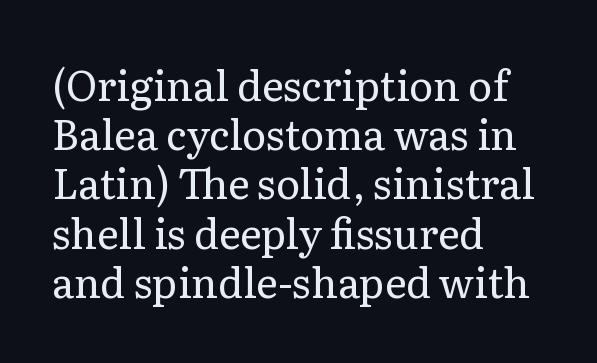
{"serif": "yes", "italic": "no", "bold": "no", "weight": "regular", "width": "normal", "stroke_contrast": "low", "x_height": "medium", "monospaced": "no", "underline": "no", "align": "left", "line_spacing_ratio": 1.2, "letter_spacing": "normal", "letter_spacing_em": 0.0, "glyph_px": 41}
